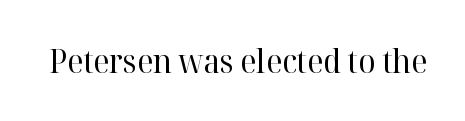
The axis of the letterforms is exactly vertical. Each word holds together tightly as a unit, with standard inter-letter gaps. Character widths vary here, with narrow letters taking less room than wide ones. The font sits on the lighter half of the weight spectrum, regular included.
